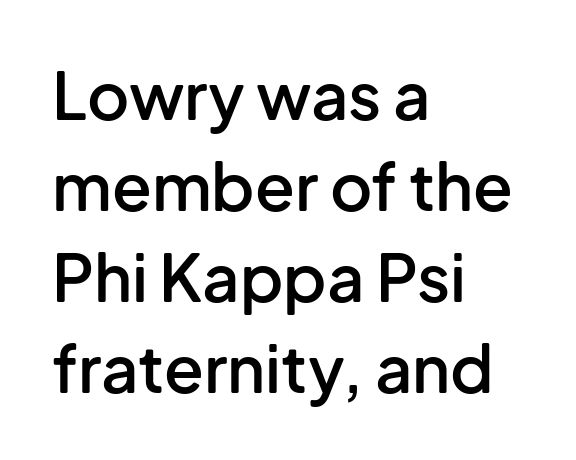
The image shows 65 px semibold sans-serif type, upright; set left-aligned, normal line spacing (1.4x), normal letter spacing, not underlined; low stroke contrast and a medium x-height.
